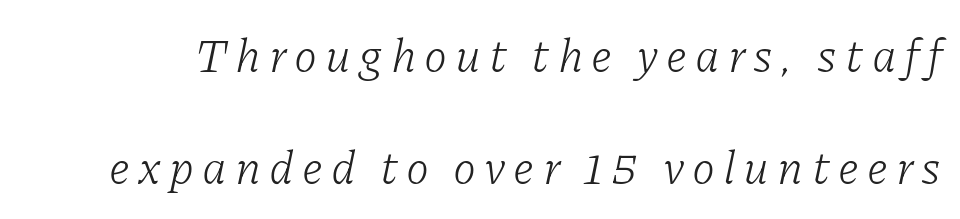
Q: Is the text bold? A: No.
Q: Is the text italic (slanted)? A: Yes, it leans right by about 11 degrees.
Q: Is the typeface a serif or a sans-serif typeface? A: Serif.
Q: Is the text underlined? A: No.
Q: Is the spacing between lines tight, normal or loose? A: Loose.
Q: Width (condensed, normal, or wide)? A: Normal.
Q: Stroke contrast? A: Low.
Q: x-height? A: Medium.
Q: Monospaced? A: No.
